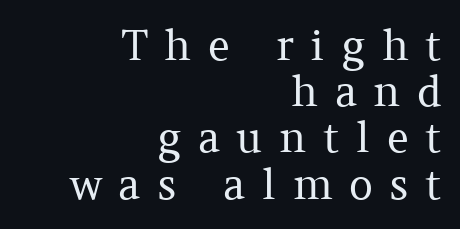
Bold? No — there's no thickening of the strokes. The lettering stays uniformly vertical, giving the passage a roman look. The letters carry serifs — small finishing strokes at the ends of their stems. The passage shown is typed in a proportional face where columns would drift. Rows of type sit shoulder to shoulder in the vertical direction. Each line ends at the same right margin while the left side varies.
